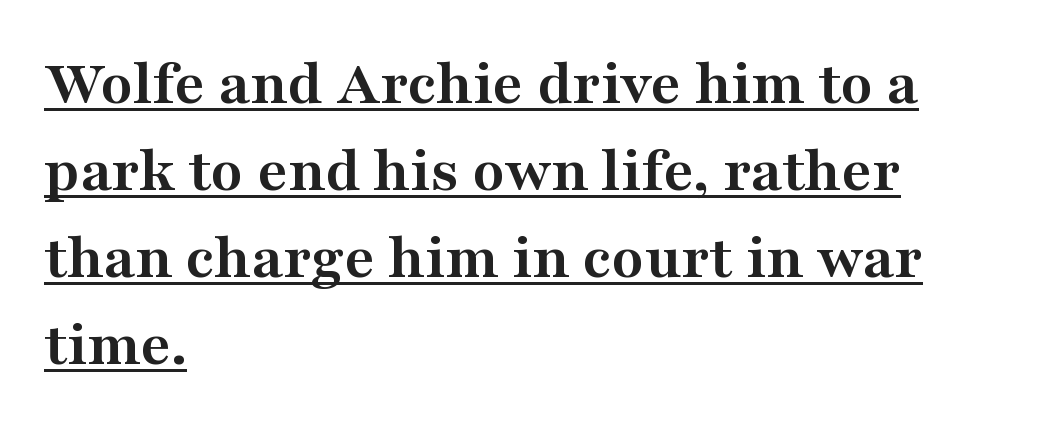
Q: Is the text bold? A: Yes.
Q: Is the text italic (slanted)? A: No, it is upright.
Q: Is the typeface a serif or a sans-serif typeface? A: Serif.
Q: Is the text underlined? A: Yes.
Q: How is the paragraph aligned? A: Left-aligned.
Q: Is the spacing between letters normal or unusually wide? A: Normal.
Q: Is the spacing between lines tight, normal or loose? A: Normal.
Q: Width (condensed, normal, or wide)? A: Wide.
Q: Stroke contrast? A: Medium.
Q: x-height? A: Medium.
Q: Monospaced? A: No.
